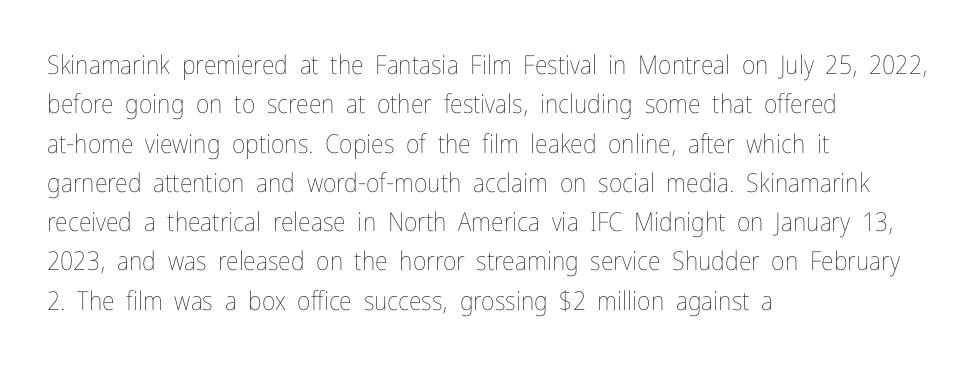
The image shows 26 px text type, upright; set left-aligned, normal line spacing (1.51x), normal letter spacing, not underlined.
